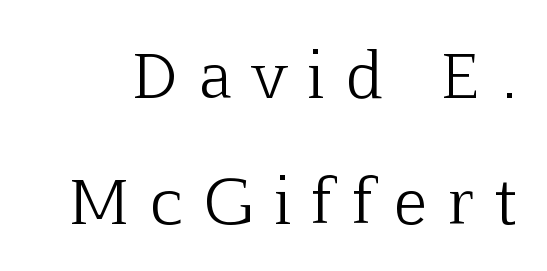
The image shows 62 px light serif type, upright; set loose line spacing (2.03x), unusually wide letter spacing (+0.35 em), not underlined; low stroke contrast and a medium x-height.
